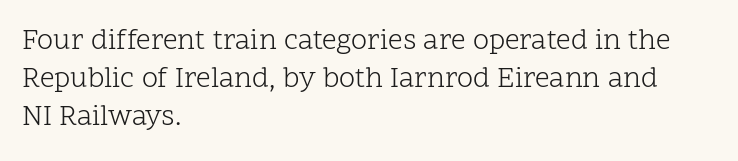
The strokes are not fattened; the text isn't bold. Yep, those are serifs on the letters. The words here are not underlined. The passage shown is typed in a proportional face where columns would drift.
